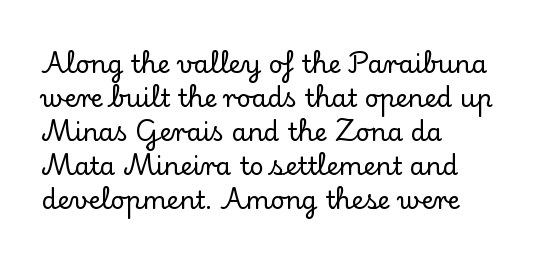
These lines were composed using upright roman letters. Line beginnings align vertically; line endings do not. Quick note: underline off. Nobody touched the tracking dial on this one. Leading matches the norm, producing a regular column.
